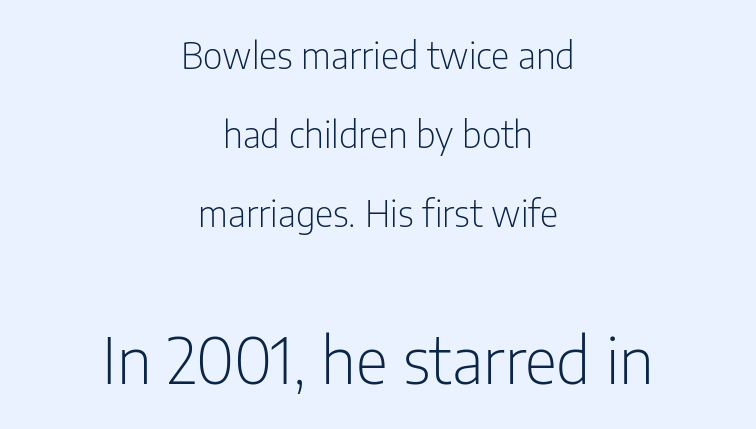
{"serif": "no", "italic": "no", "bold": "no", "weight": "light", "width": "condensed", "stroke_contrast": "low", "x_height": "medium", "monospaced": "no", "underline": "no", "align": "center", "line_spacing": "loose", "line_spacing_ratio": 2.2, "letter_spacing": "normal", "letter_spacing_em": 0.0, "larger_block": "second", "size_ratio": 1.75, "glyph_px": 63}
